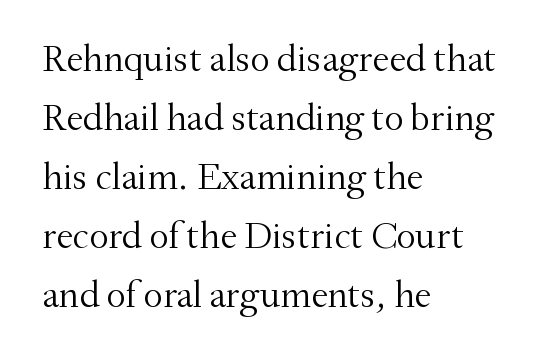
{"serif": "yes", "italic": "no", "bold": "no", "weight": "light", "width": "normal", "stroke_contrast": "medium", "x_height": "small", "monospaced": "no", "underline": "no", "align": "left", "line_spacing": "normal", "line_spacing_ratio": 1.55, "letter_spacing": "normal", "letter_spacing_em": 0.0, "glyph_px": 38}
